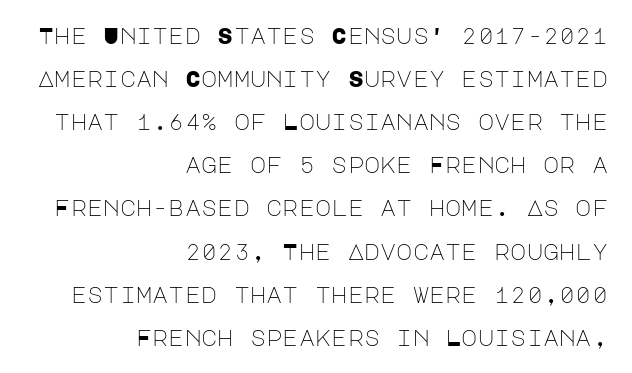
Q: Is the text bold? A: No.
Q: Is the text italic (slanted)? A: No, it is upright.
Q: Is the text underlined? A: No.
Q: How is the paragraph aligned? A: Right-aligned.
Q: Is the spacing between letters normal or unusually wide? A: Normal.
Q: Is the spacing between lines tight, normal or loose? A: Loose.
